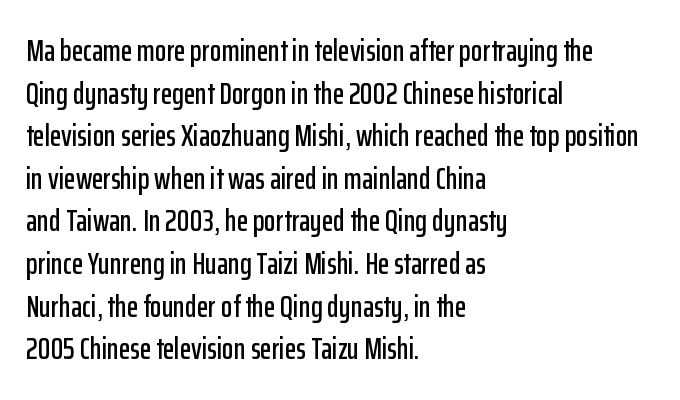
Q: Is the text italic (slanted)? A: No, it is upright.
Q: Is the typeface a serif or a sans-serif typeface? A: Sans-serif.
Q: Is the text underlined? A: No.
Q: How is the paragraph aligned? A: Left-aligned.
Q: Is the spacing between letters normal or unusually wide? A: Normal.
Q: Is the spacing between lines tight, normal or loose? A: Normal.
Q: Width (condensed, normal, or wide)? A: Condensed.
Q: Stroke contrast? A: Low.
Q: x-height? A: Medium.
Q: Monospaced? A: No.
